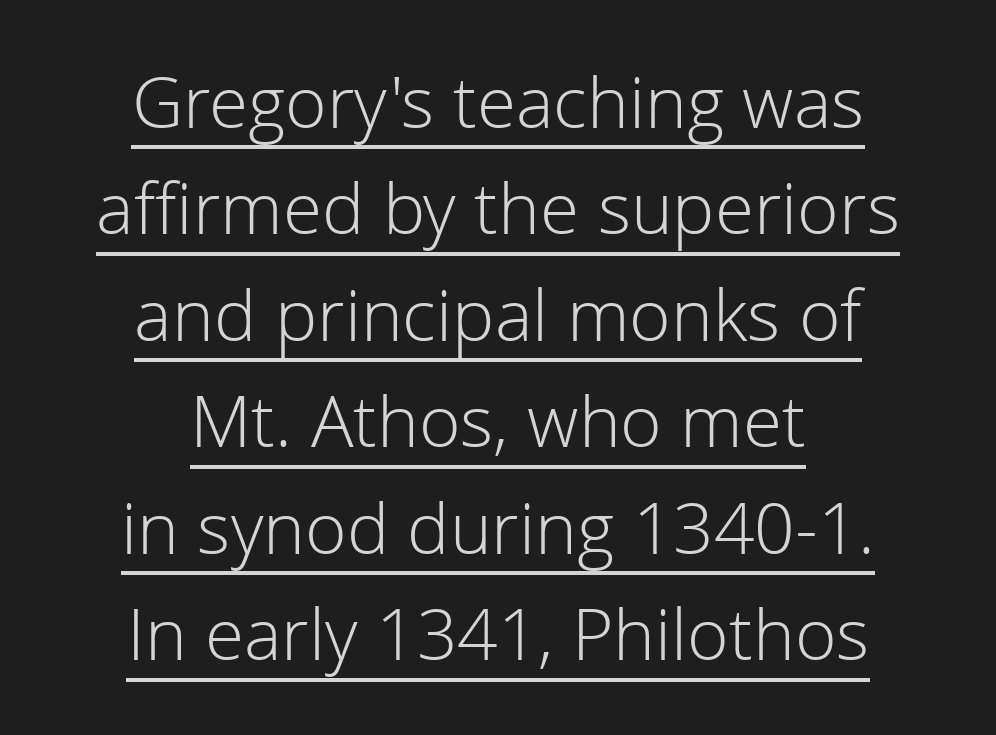
{"serif": "no", "italic": "no", "bold": "no", "weight": "light", "width": "normal", "stroke_contrast": "low", "x_height": "medium", "monospaced": "no", "underline": "yes", "align": "center", "line_spacing": "normal", "line_spacing_ratio": 1.5, "letter_spacing": "normal", "letter_spacing_em": 0.0, "glyph_px": 71}
